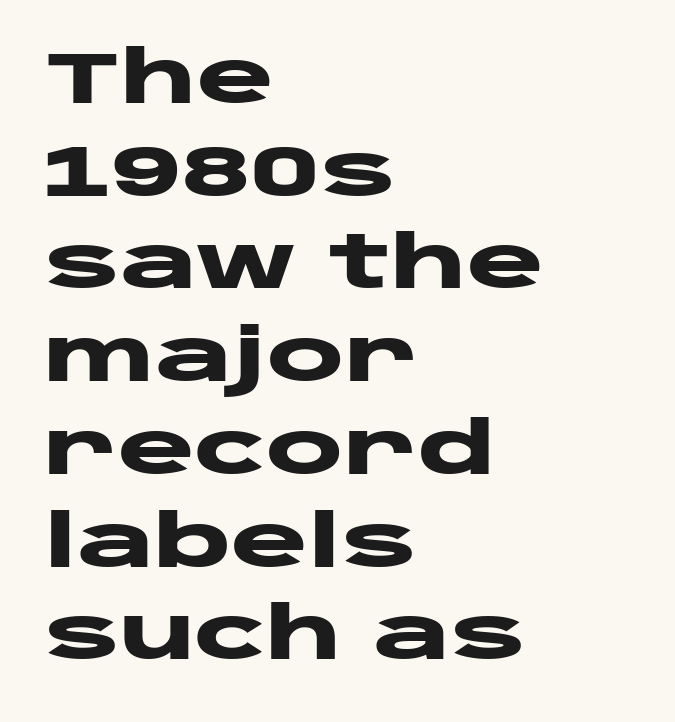
{"serif": "no", "italic": "no", "bold": "yes", "weight": "heavy", "width": "wide", "stroke_contrast": "low", "x_height": "large", "monospaced": "no", "underline": "no", "align": "left", "line_spacing": "normal", "line_spacing_ratio": 1.27, "letter_spacing": "normal", "letter_spacing_em": 0.0, "glyph_px": 73}
